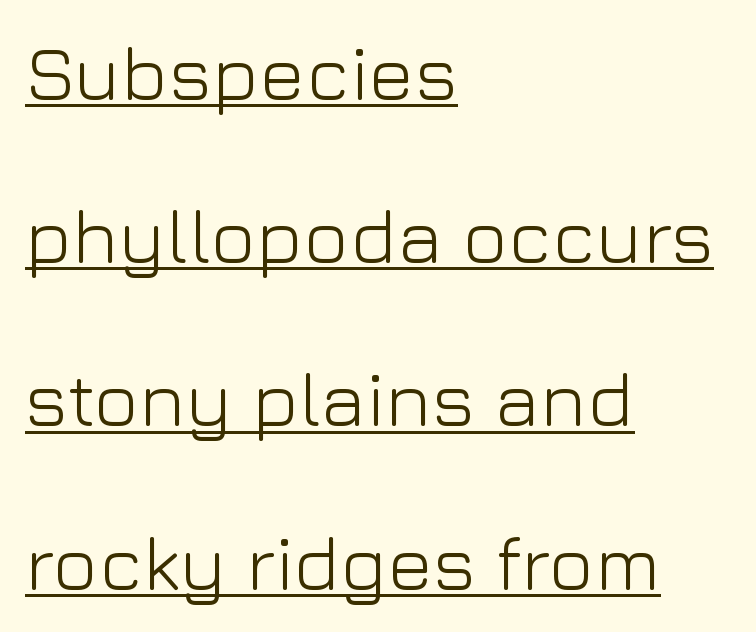
{"serif": "no", "italic": "no", "bold": "no", "weight": "light", "width": "normal", "stroke_contrast": "low", "x_height": "medium", "monospaced": "no", "underline": "yes", "align": "left", "line_spacing": "loose", "line_spacing_ratio": 2.12, "letter_spacing": "normal", "letter_spacing_em": 0.0, "glyph_px": 77}
